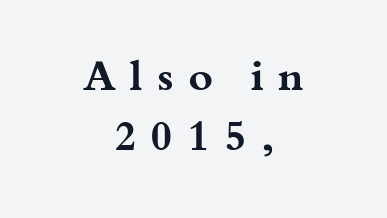
Q: Is the text bold? A: Yes.
Q: Is the text italic (slanted)? A: No, it is upright.
Q: Is the typeface a serif or a sans-serif typeface? A: Serif.
Q: Is the text underlined? A: No.
Q: How is the paragraph aligned? A: Centered.
Q: Is the spacing between letters normal or unusually wide? A: Unusually wide.
Q: Is the spacing between lines tight, normal or loose? A: Normal.
Q: Width (condensed, normal, or wide)? A: Wide.
Q: Stroke contrast? A: Medium.
Q: x-height? A: Small.
Q: Monospaced? A: No.
